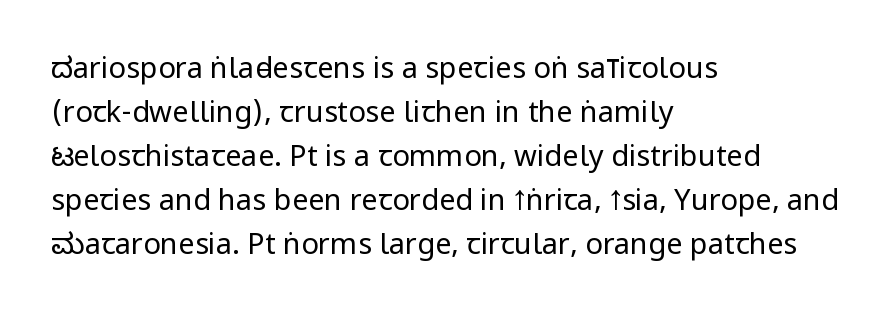
Typographically, this falls in the sans-serif category. The letters stand upright; this is a roman face. A light-to-regular cut is what we see here. What stands out about the letter spacing? Nothing — it is the standard amount. Character widths vary here, with narrow letters taking less room than wide ones. The typesetter chose a ragged-right arrangement here.
